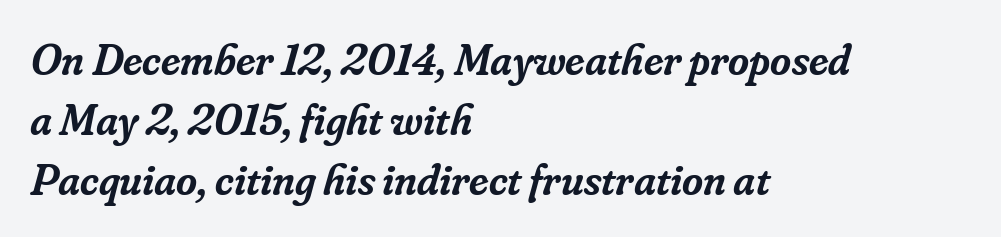
Q: Is the text bold? A: Semi-bold.
Q: Is the text italic (slanted)? A: Yes, it leans right by about 16 degrees.
Q: Is the typeface a serif or a sans-serif typeface? A: Serif.
Q: Is the text underlined? A: No.
Q: How is the paragraph aligned? A: Left-aligned.
Q: Is the spacing between letters normal or unusually wide? A: Normal.
Q: Is the spacing between lines tight, normal or loose? A: Normal.
Q: Width (condensed, normal, or wide)? A: Normal.
Q: Stroke contrast? A: Low.
Q: x-height? A: Small.
Q: Monospaced? A: No.
